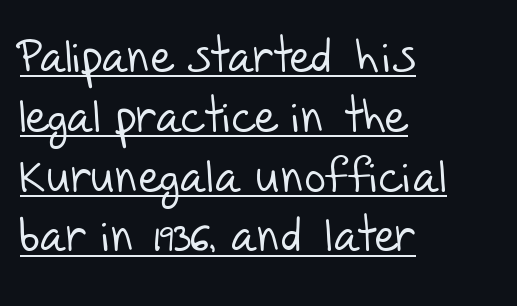
The weight would be labelled regular, book, light, or lighter still. The rendered words wear a rule along their underside. If you measured baseline to baseline, you'd find a middling distance. The paragraph has a hard left edge and a soft right edge.
